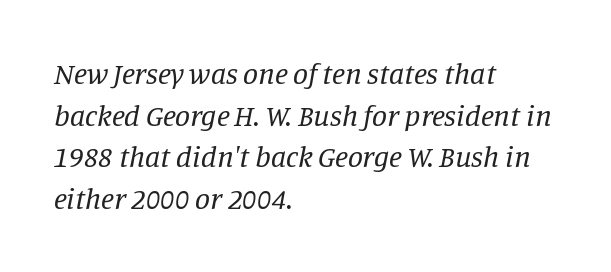
The image shows 30 px regular-weight serif type, italic (leaning right); set left-aligned, normal line spacing (1.39x), normal letter spacing, not underlined; low stroke contrast and a large x-height.
